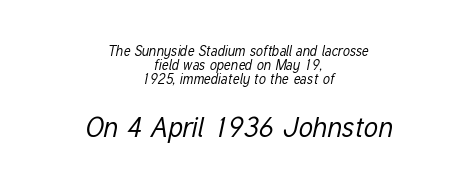
{"italic": "yes", "lean": "right", "slant_degrees": 12, "bold": "no", "weight": "regular", "width": "condensed", "stroke_contrast": "low", "x_height": "medium", "monospaced": "no", "underline": "no", "align": "center", "line_spacing": "tight", "line_spacing_ratio": 1.01, "letter_spacing": "normal", "letter_spacing_em": 0.0, "larger_block": "second", "size_ratio": 2.0, "glyph_px": 28}
